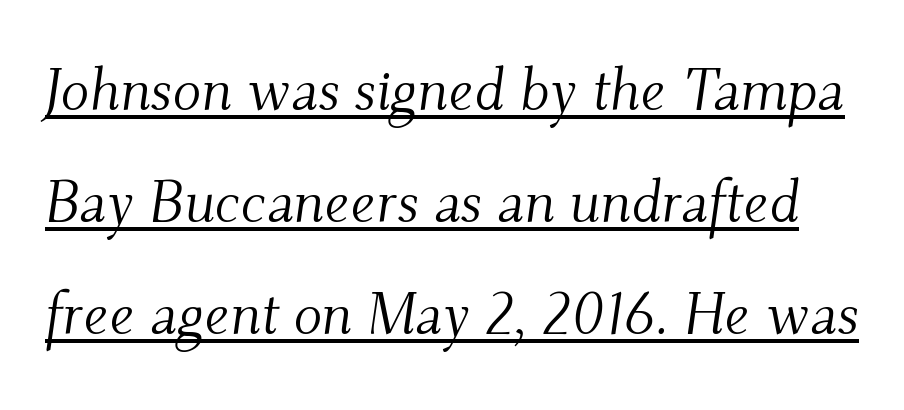
The image shows 59 px light serif type, italic (leaning right); set loose line spacing (1.9x), normal letter spacing, underlined; medium stroke contrast and a small x-height.
